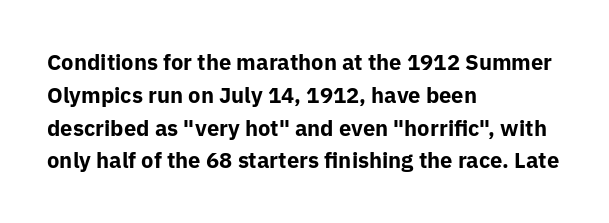
Q: Is the text bold? A: Yes.
Q: Is the text italic (slanted)? A: No, it is upright.
Q: Is the text underlined? A: No.
Q: How is the paragraph aligned? A: Left-aligned.
Q: Is the spacing between letters normal or unusually wide? A: Normal.
Q: Is the spacing between lines tight, normal or loose? A: Normal.
